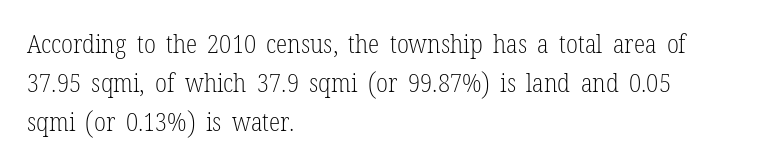
{"italic": "no", "bold": "no", "underline": "no", "align": "left", "line_spacing": "normal", "line_spacing_ratio": 1.5, "letter_spacing": "normal", "letter_spacing_em": 0.0, "glyph_px": 26}
